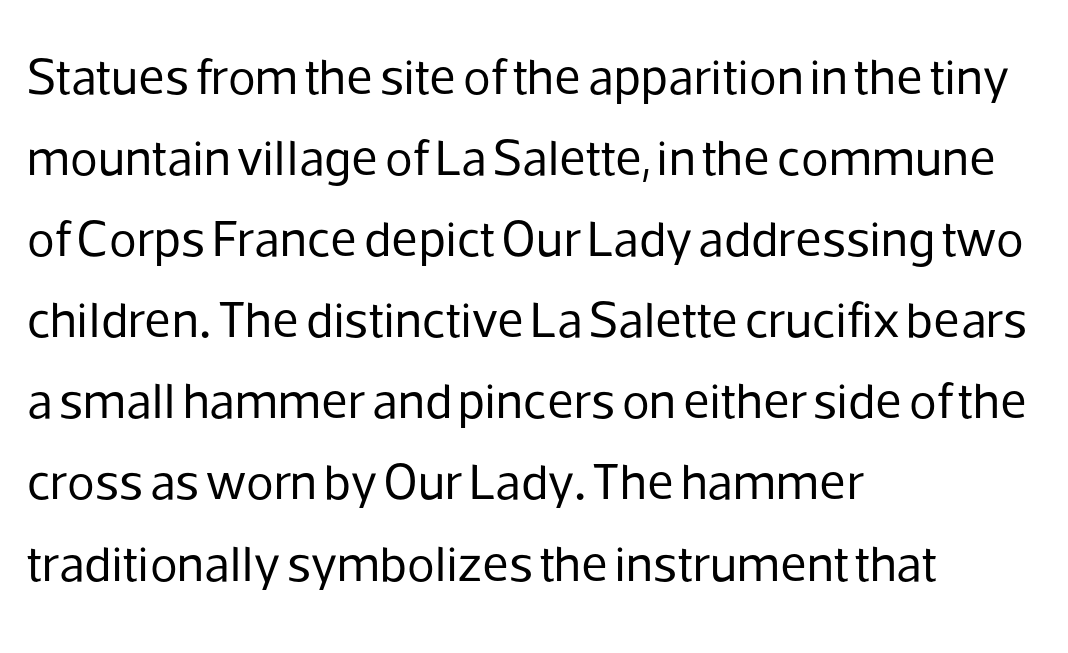
{"serif": "no", "italic": "no", "bold": "no", "weight": "regular", "width": "normal", "stroke_contrast": "low", "x_height": "medium", "monospaced": "no", "underline": "no", "align": "left", "line_spacing": "normal", "line_spacing_ratio": 1.59, "letter_spacing": "normal", "letter_spacing_em": 0.0, "glyph_px": 51}
